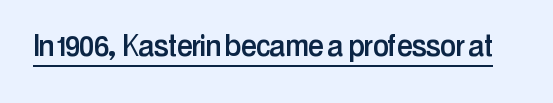
{"serif": "no", "italic": "no", "width": "condensed", "stroke_contrast": "low", "x_height": "medium", "monospaced": "no", "underline": "yes", "letter_spacing": "normal", "letter_spacing_em": 0.0, "glyph_px": 36}
